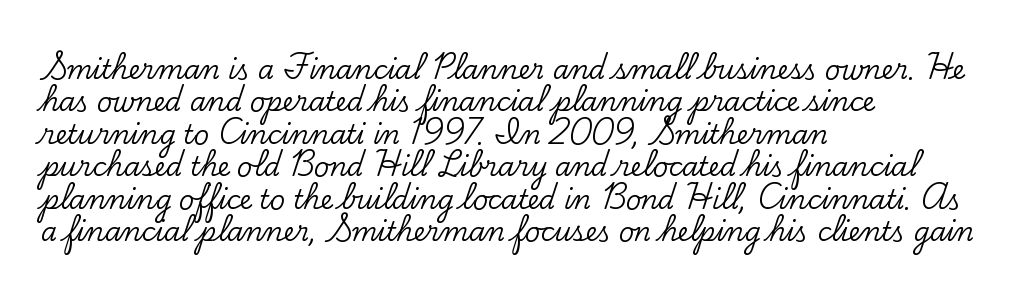
These lines sit exactly where default settings would place them. Typeset ragged right — the left edge is the straight one. Just letters on the line, the space beneath them empty. Caption: standard tracking, unaltered.
